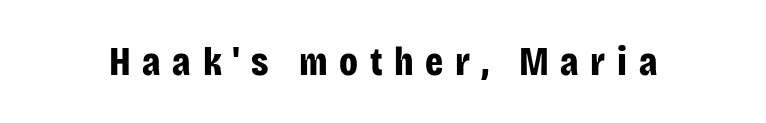
Q: Is the text bold? A: Yes.
Q: Is the text italic (slanted)? A: No, it is upright.
Q: Is the typeface a serif or a sans-serif typeface? A: Sans-serif.
Q: Is the text underlined? A: No.
Q: Is the spacing between letters normal or unusually wide? A: Unusually wide.
Q: Width (condensed, normal, or wide)? A: Condensed.
Q: Stroke contrast? A: Low.
Q: x-height? A: Large.
Q: Monospaced? A: No.
